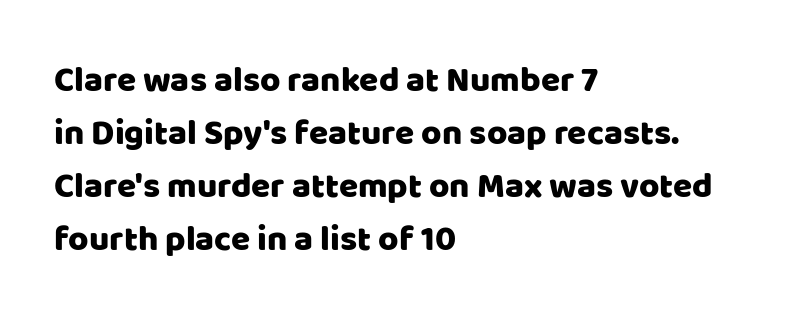
Regular leading. A sans-serif font was chosen for this passage. Underline: absent. Does the copy run flush right? No — it runs flush left.
